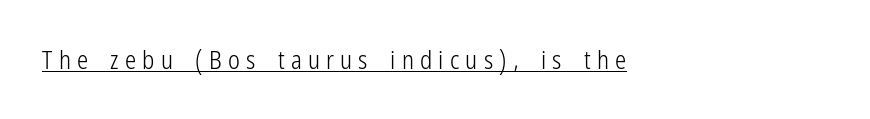
The image shows 25 px text type, upright; set left-aligned, unusually wide letter spacing (+0.25 em), underlined.
